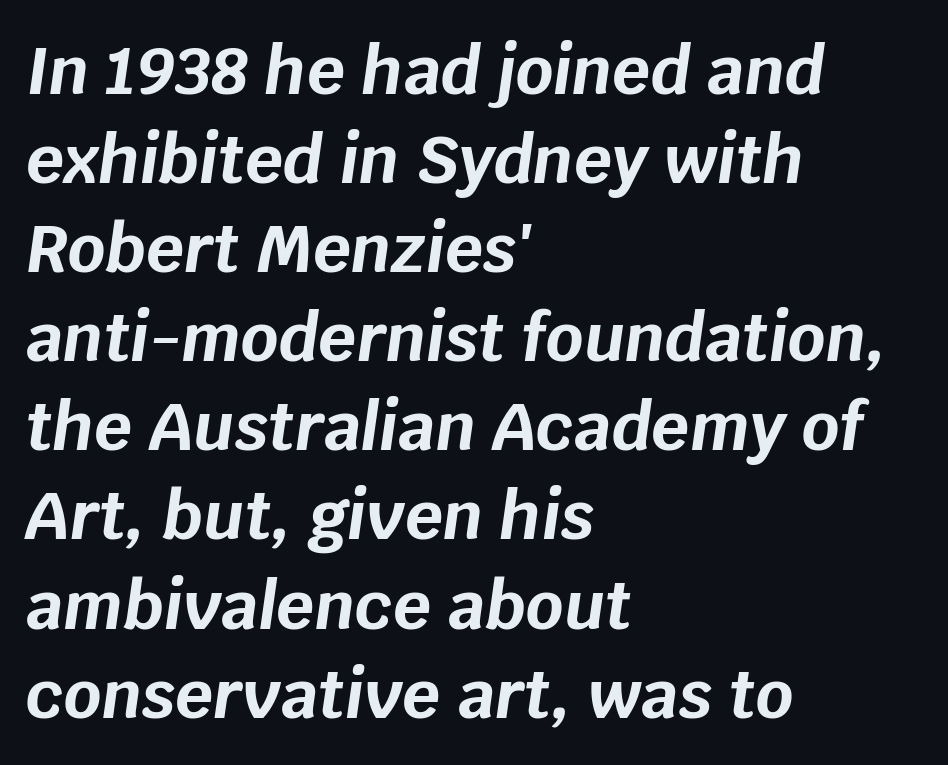
{"italic": "yes", "lean": "right", "slant_degrees": 8, "bold": "yes", "weight": "bold", "width": "normal", "stroke_contrast": "low", "x_height": "large", "monospaced": "no", "underline": "no", "align": "left", "line_spacing": "normal", "line_spacing_ratio": 1.35, "letter_spacing": "normal", "letter_spacing_em": 0.0, "glyph_px": 66}
